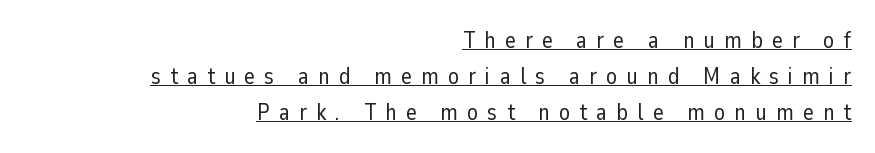
Q: Is the text bold? A: No.
Q: Is the text italic (slanted)? A: No, it is upright.
Q: Is the text underlined? A: Yes.
Q: How is the paragraph aligned? A: Right-aligned.
Q: Is the spacing between letters normal or unusually wide? A: Unusually wide.
Q: Is the spacing between lines tight, normal or loose? A: Normal.
